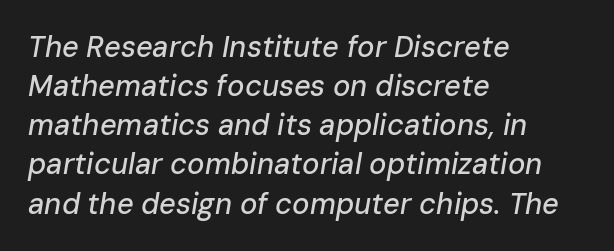
Q: Is the text italic (slanted)? A: Yes, it leans right by about 10 degrees.
Q: Is the text underlined? A: No.
Q: How is the paragraph aligned? A: Left-aligned.
Q: Is the spacing between letters normal or unusually wide? A: Normal.
Q: Is the spacing between lines tight, normal or loose? A: Normal.
Q: Width (condensed, normal, or wide)? A: Normal.
Q: Stroke contrast? A: Low.
Q: x-height? A: Medium.
Q: Monospaced? A: No.
